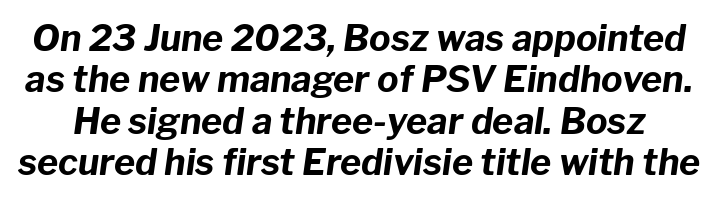
Q: Is the text bold? A: Yes.
Q: Is the text italic (slanted)? A: Yes, it leans right by about 8 degrees.
Q: Is the text underlined? A: No.
Q: Is the spacing between letters normal or unusually wide? A: Normal.
Q: Is the spacing between lines tight, normal or loose? A: Tight.
Q: Width (condensed, normal, or wide)? A: Normal.
Q: Stroke contrast? A: Low.
Q: x-height? A: Medium.
Q: Monospaced? A: No.
